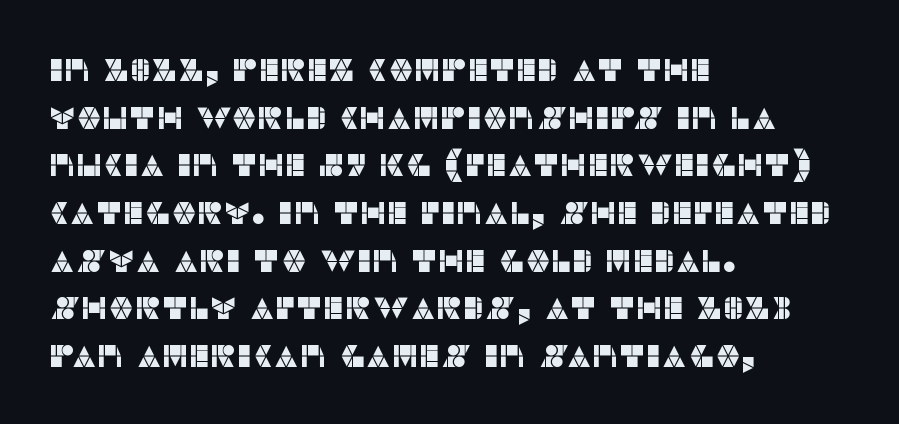
The face used here is proportionally spaced, like ordinary book or web type. Does the type have serifs? No, each stem ends abruptly. Style check: upright. The lines in this sample share a left origin and differ only in where they stop.
